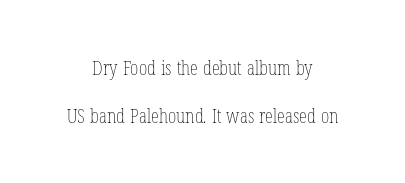
Loosely led — the rows are spread out. One-word summary of the alignment: center. You can tell it's not italic because the verticals are truly vertical. Each word holds together tightly as a unit, with standard inter-letter gaps. The specimen omits any rule beneath the text block's lines. This is not heavy type; no bold has been used.
